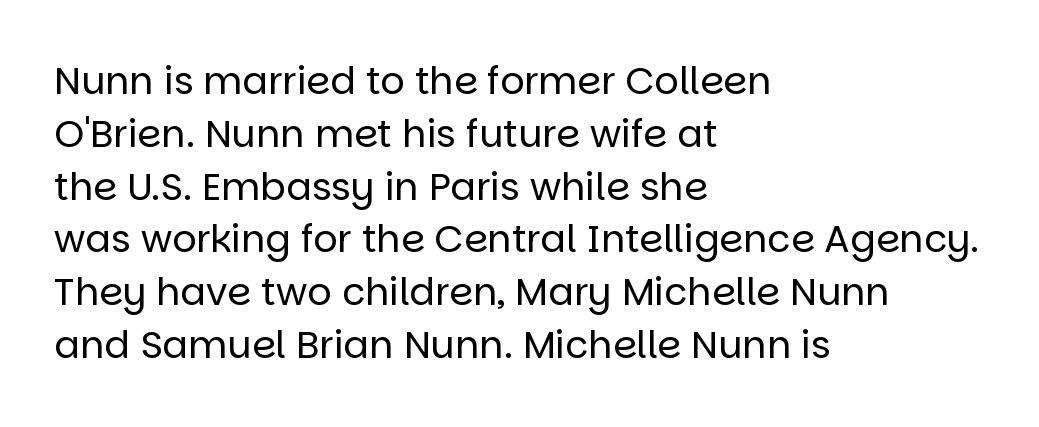
Honestly, the row spacing looks completely unremarkable. Serifs: no, the terminals of the letterforms are clean. This rendering uses left alignment, leaving the right contour irregular. The letterforms sit shoulder to shoulder at normal distance.
